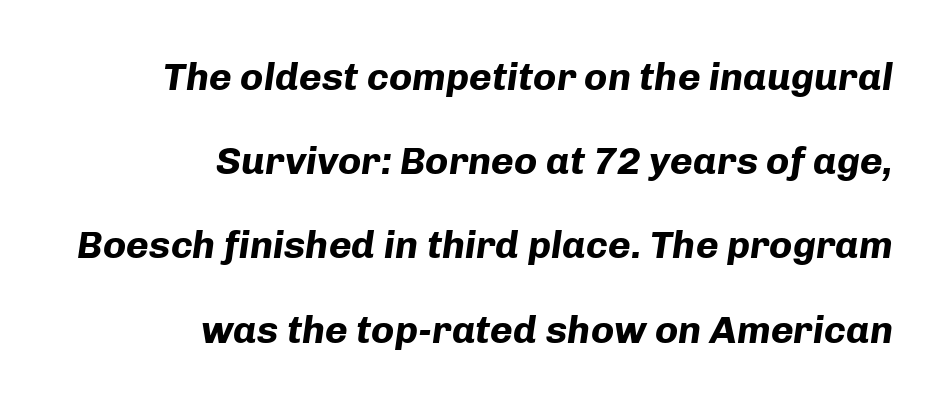
The strokes are fattened all the way to bold. The space beneath each line is pristine and unruled. Observe the ordinary spacing: letters are neighbours, not strangers. Character widths vary here, with narrow letters taking less room than wide ones. Rows of type keep a wide berth in the vertical direction. Every row of glyphs terminates at an identical x-position on the right.
